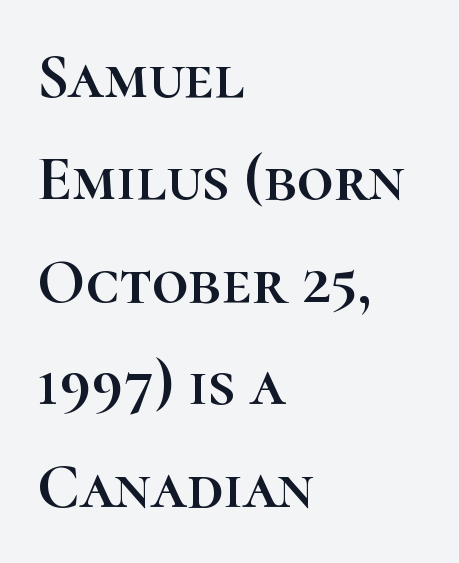
The horizontal fit of the characters is conventional and even. Descender tails drop into unmarked territory. Varying glyph widths throughout — classic text-font behaviour. You can tell it's not italic because the verticals are truly vertical. Is the block centered? No — it sits flush against the left margin. A typesetter would call this leading conventional body-copy spacing.
